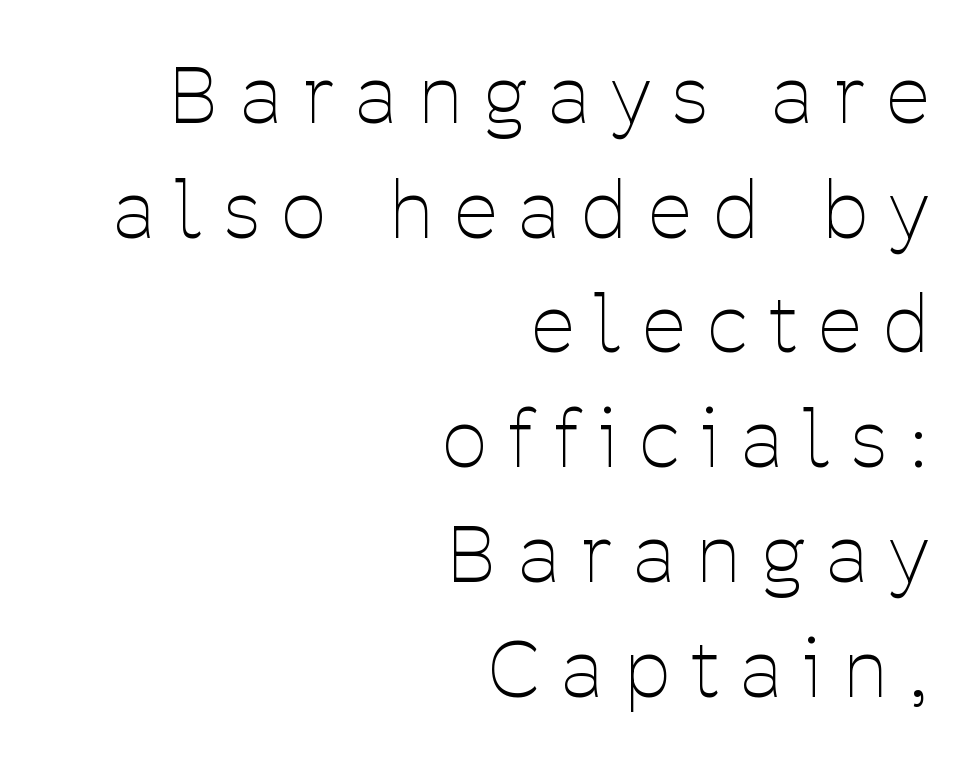
The image shows 77 px thin, condensed sans-serif type, upright; set right-aligned, normal line spacing (1.49x), unusually wide letter spacing (+0.3 em), not underlined; low stroke contrast and a medium x-height.
